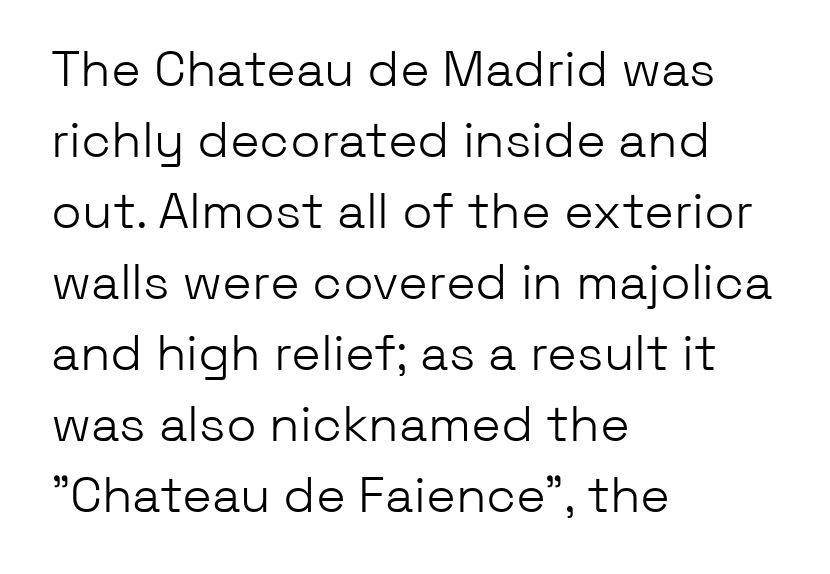
This rendering employs a face without finishing strokes, i.e., a sans-serif. Each letter keeps its own natural width here, so spacing adapts to shape. Stroke mass is kept to a normal reading level or below. Notice how the passage keeps a crisp vertical edge on the left only.
